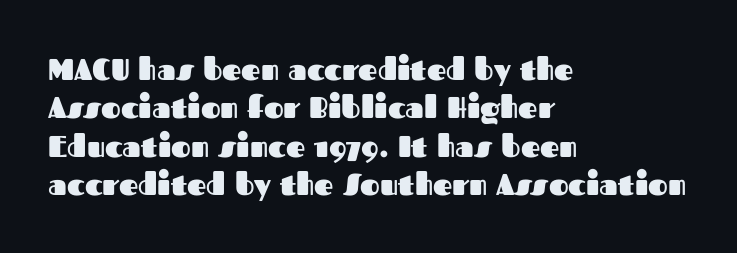
Q: Is the text bold? A: Yes.
Q: Is the text italic (slanted)? A: No, it is upright.
Q: Is the typeface a serif or a sans-serif typeface? A: Sans-serif.
Q: Is the text underlined? A: No.
Q: How is the paragraph aligned? A: Left-aligned.
Q: Is the spacing between letters normal or unusually wide? A: Normal.
Q: Is the spacing between lines tight, normal or loose? A: Normal.
Q: Width (condensed, normal, or wide)? A: Normal.
Q: Stroke contrast? A: Medium.
Q: x-height? A: Medium.
Q: Monospaced? A: No.
